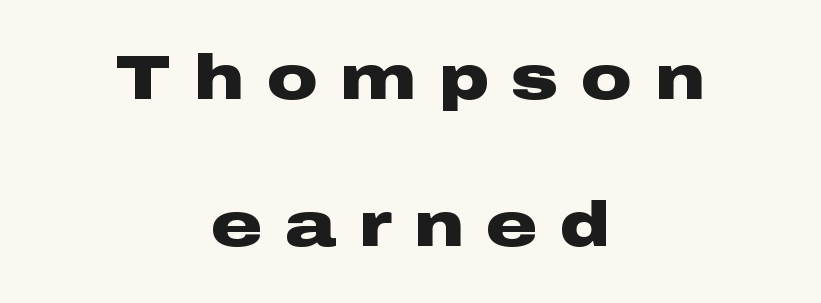
The image shows 63 px heavy, wide sans-serif type, upright; set centered, loose line spacing (2.33x), unusually wide letter spacing (+0.36 em), not underlined; low stroke contrast and a medium x-height.
